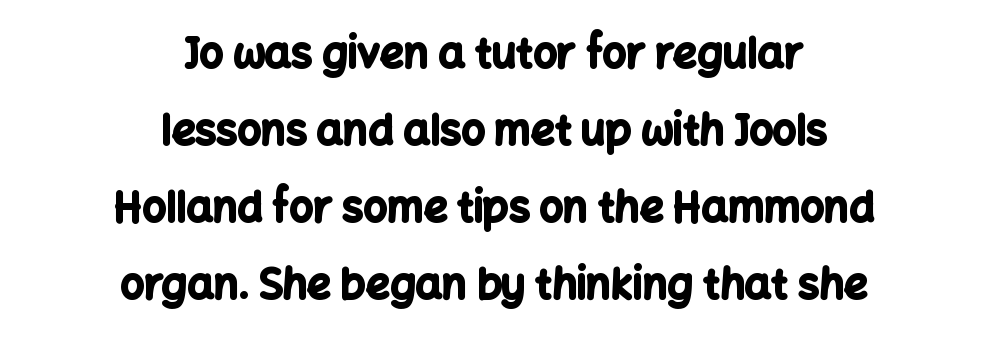
The image shows 42 px bold sans-serif type, upright; set centered, line spacing 1.83x, normal letter spacing, not underlined; low stroke contrast and a medium x-height.
